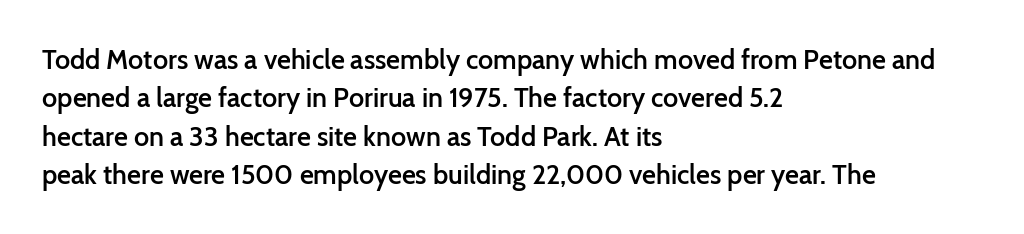
Q: Is the text bold? A: Semi-bold.
Q: Is the text italic (slanted)? A: No, it is upright.
Q: Is the text underlined? A: No.
Q: How is the paragraph aligned? A: Left-aligned.
Q: Is the spacing between letters normal or unusually wide? A: Normal.
Q: Is the spacing between lines tight, normal or loose? A: Normal.
